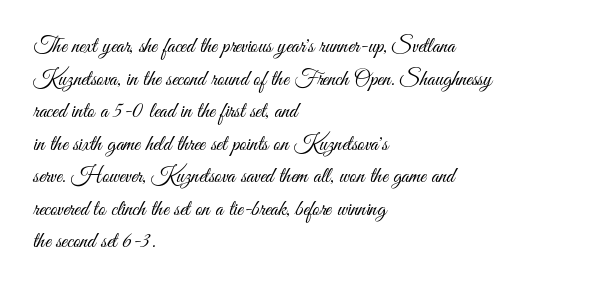
The image shows 22 px text type; set left-aligned, normal line spacing (1.48x), normal letter spacing, not underlined.
